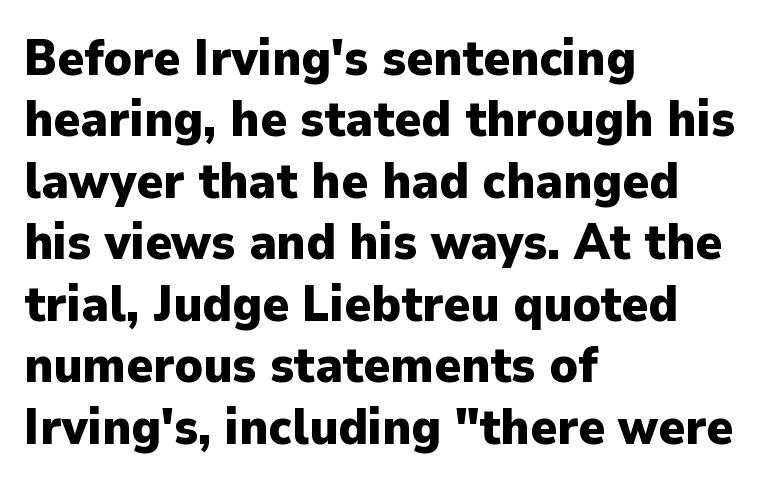
Q: Is the text bold? A: Yes.
Q: Is the text italic (slanted)? A: No, it is upright.
Q: Is the typeface a serif or a sans-serif typeface? A: Sans-serif.
Q: Is the text underlined? A: No.
Q: How is the paragraph aligned? A: Left-aligned.
Q: Is the spacing between letters normal or unusually wide? A: Normal.
Q: Width (condensed, normal, or wide)? A: Normal.
Q: Stroke contrast? A: Low.
Q: x-height? A: Medium.
Q: Monospaced? A: No.
